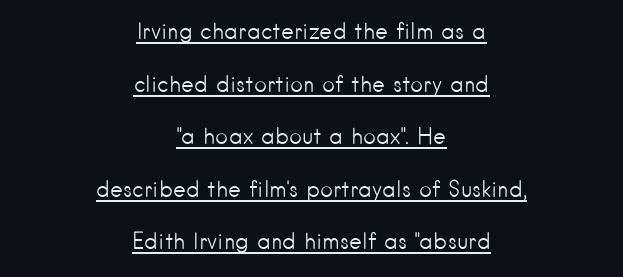
Q: Is the text bold? A: No.
Q: Is the text italic (slanted)? A: No, it is upright.
Q: Is the text underlined? A: Yes.
Q: How is the paragraph aligned? A: Centered.
Q: Is the spacing between letters normal or unusually wide? A: Normal.
Q: Is the spacing between lines tight, normal or loose? A: Loose.
